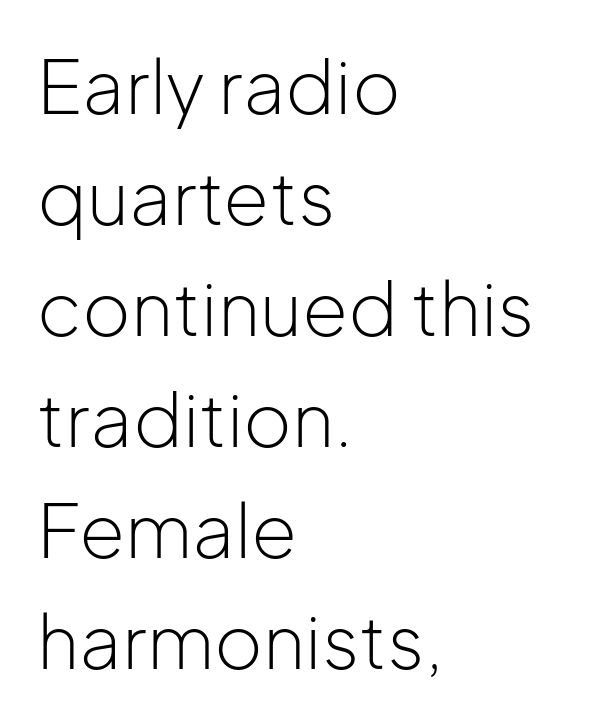
Q: Is the text bold? A: No.
Q: Is the text italic (slanted)? A: No, it is upright.
Q: Is the typeface a serif or a sans-serif typeface? A: Sans-serif.
Q: Is the text underlined? A: No.
Q: How is the paragraph aligned? A: Left-aligned.
Q: Is the spacing between letters normal or unusually wide? A: Normal.
Q: Is the spacing between lines tight, normal or loose? A: Normal.
Q: Width (condensed, normal, or wide)? A: Normal.
Q: Stroke contrast? A: Low.
Q: x-height? A: Medium.
Q: Monospaced? A: No.
